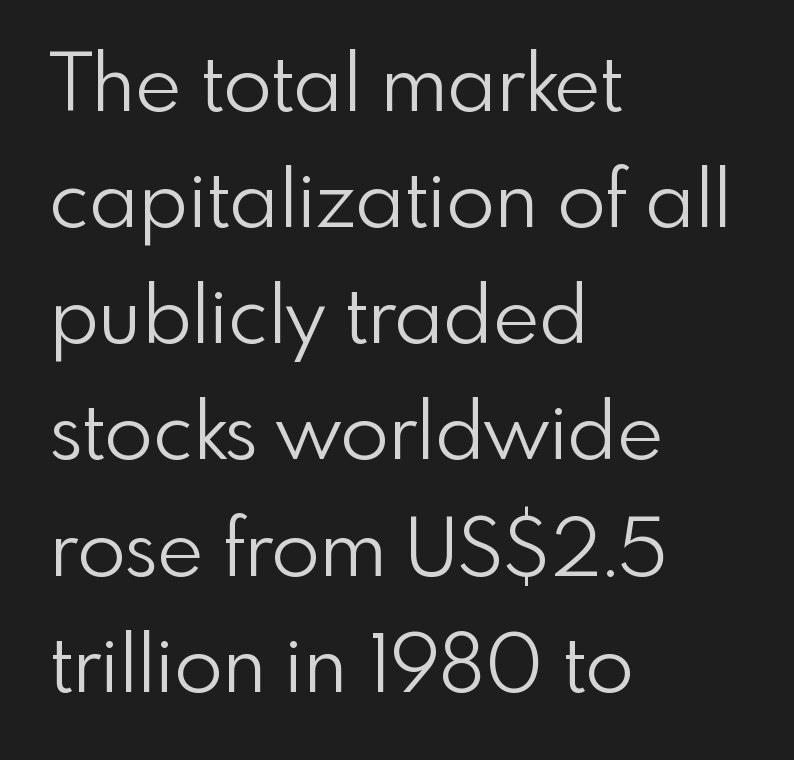
Q: Is the text bold? A: No.
Q: Is the text italic (slanted)? A: No, it is upright.
Q: Is the typeface a serif or a sans-serif typeface? A: Sans-serif.
Q: Is the text underlined? A: No.
Q: How is the paragraph aligned? A: Left-aligned.
Q: Is the spacing between letters normal or unusually wide? A: Normal.
Q: Is the spacing between lines tight, normal or loose? A: Normal.
Q: Width (condensed, normal, or wide)? A: Normal.
Q: Stroke contrast? A: Low.
Q: x-height? A: Small.
Q: Monospaced? A: No.
